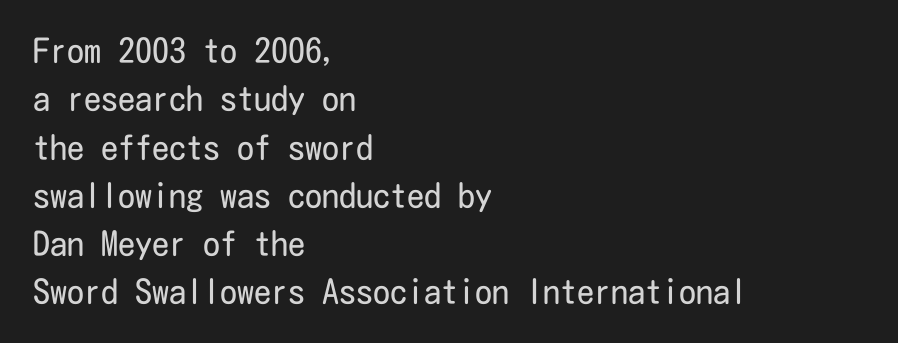
The image shows 34 px regular-weight, condensed sans-serif type, upright; set left-aligned, normal line spacing (1.42x), normal letter spacing, not underlined; low stroke contrast and a medium x-height.
